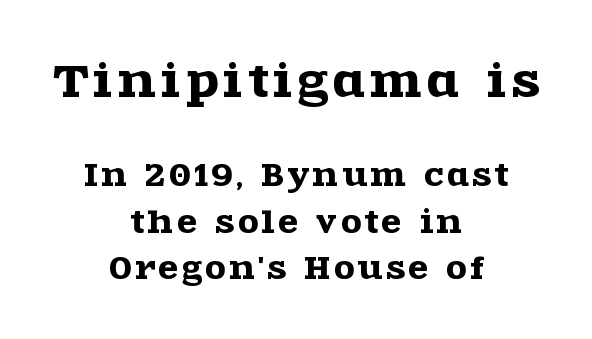
{"serif": "yes", "italic": "no", "width": "wide", "x_height": "large", "monospaced": "no", "underline": "no", "align": "center", "line_spacing": "normal", "line_spacing_ratio": 1.6, "larger_block": "first", "size_ratio": 1.48, "glyph_px": 43}
